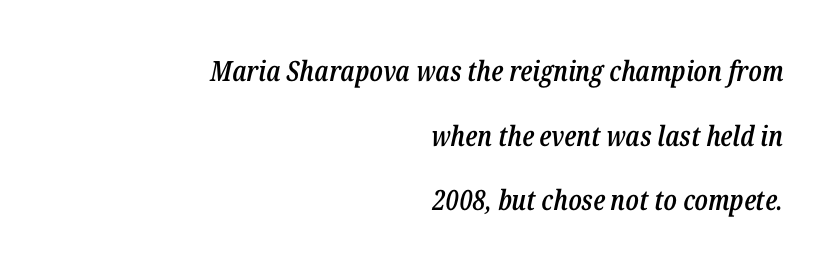
{"italic": "yes", "lean": "right", "slant_degrees": 12, "bold": "semi", "weight": "semibold", "width": "condensed", "stroke_contrast": "low", "x_height": "medium", "monospaced": "no", "underline": "no", "align": "right", "line_spacing": "loose", "line_spacing_ratio": 2.31, "letter_spacing": "normal", "letter_spacing_em": 0.0, "glyph_px": 28}
